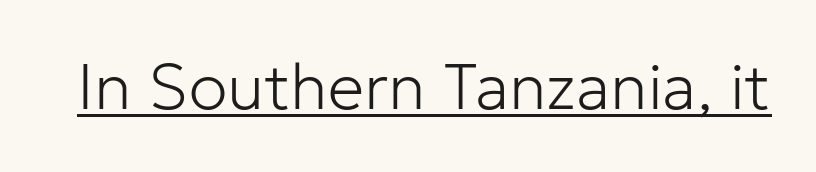
The image shows 65 px light sans-serif type, upright; set normal letter spacing, underlined; low stroke contrast and a medium x-height.
